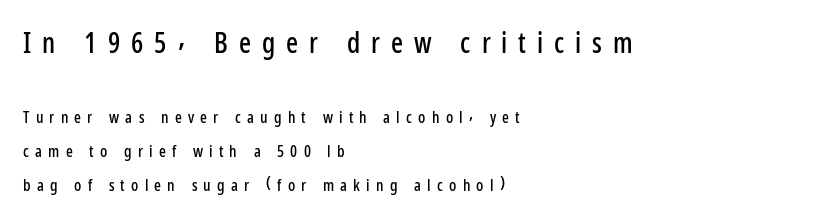
Here the glyphs are tracked loosely, breaking word shapes into spaced letters. Is the block centered? No — it sits flush against the left margin. These lines are rendered in a variable-pitch font. Classification — sans serif. Descenders are the only things crossing below the line.
